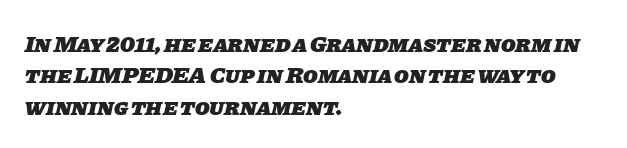
{"bold": "yes", "underline": "no", "align": "left", "line_spacing": "normal", "line_spacing_ratio": 1.31, "letter_spacing": "normal", "letter_spacing_em": 0.0, "glyph_px": 24}
